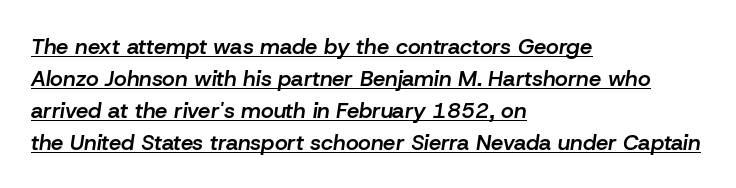
Q: Is the text bold? A: Semi-bold.
Q: Is the text italic (slanted)? A: Yes, it leans right by about 8 degrees.
Q: Is the text underlined? A: Yes.
Q: How is the paragraph aligned? A: Left-aligned.
Q: Is the spacing between letters normal or unusually wide? A: Normal.
Q: Is the spacing between lines tight, normal or loose? A: Normal.
